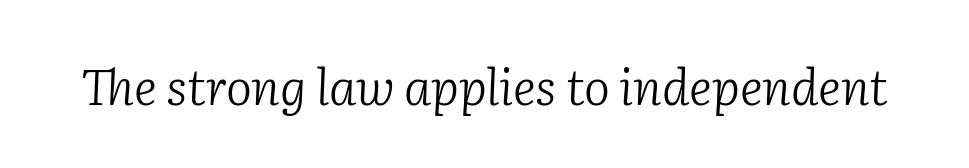
Between one letter and the next there's only the usual sliver of space. Only glyphs here, with clear space below each row. To sum up the face: it has serifs. A light-to-regular cut is what we see here. When letters slant like this, we call the style italic.
